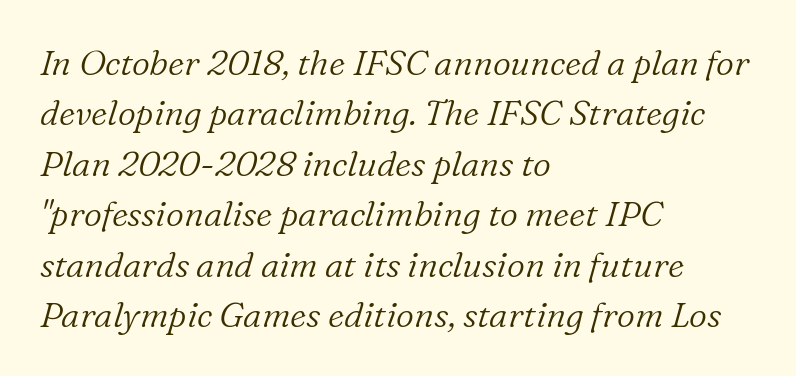
The image shows 35 px light serif type, italic (leaning right); set left-aligned, normal line spacing (1.44x), normal letter spacing, not underlined; low stroke contrast and a medium x-height.
